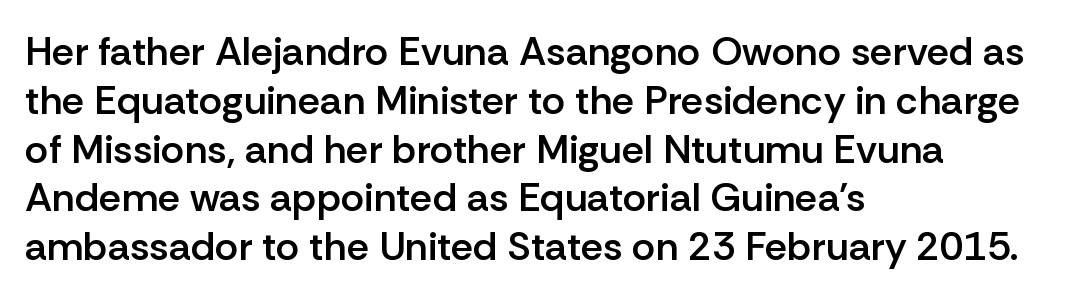
The image shows 40 px semibold sans-serif type, upright; set left-aligned, line spacing 1.22x, normal letter spacing, not underlined; low stroke contrast and a medium x-height.
